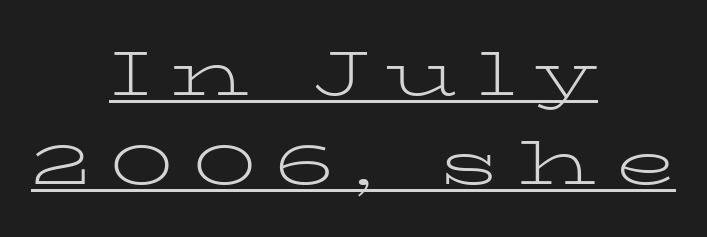
{"serif": "yes", "italic": "no", "bold": "no", "weight": "light", "width": "wide", "stroke_contrast": "low", "x_height": "medium", "monospaced": "no", "underline": "yes", "align": "center", "line_spacing": "normal", "line_spacing_ratio": 1.44, "letter_spacing": "wide", "letter_spacing_em": 0.31, "glyph_px": 62}
